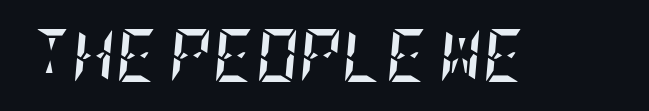
The image shows 53 px semibold, condensed type, italic (leaning right); set normal letter spacing, not underlined; low stroke contrast and a large x-height.
